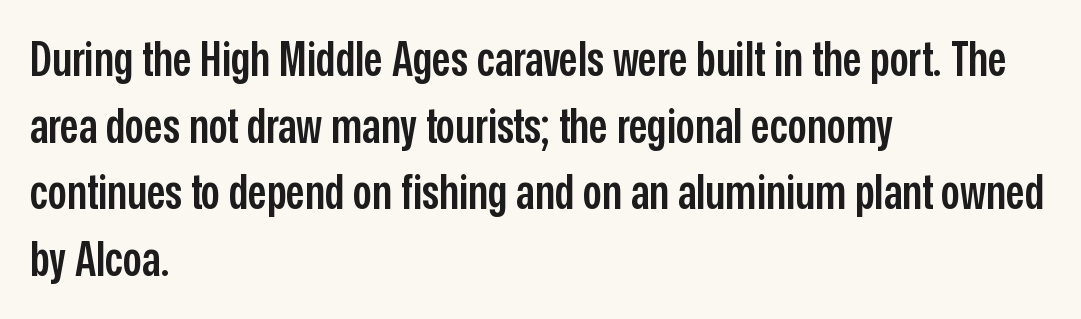
Is the letter spacing exaggerated? No — it looks like the ordinary default. The face used here is a sans, in the tradition of grotesques and geometrics. Looks like regular typesetting: each glyph gets only the width it needs. This is roman type, the default non-slanted kind. Each line starts at the same left margin while the right side varies.
